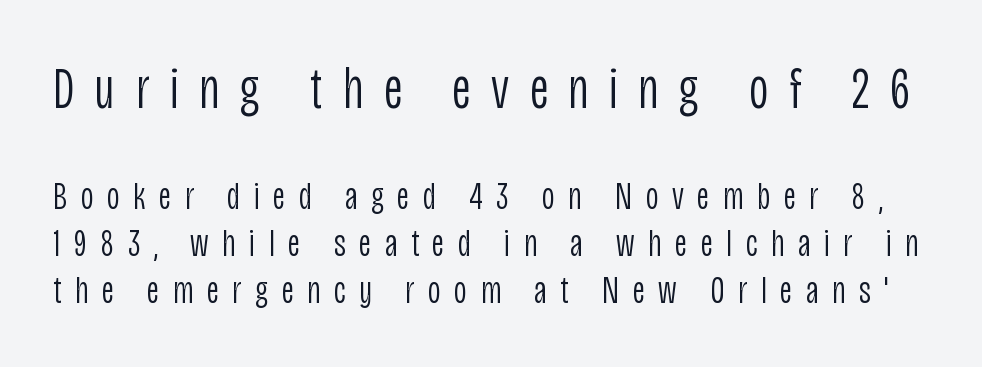
{"serif": "no", "italic": "no", "bold": "no", "weight": "light", "width": "condensed", "stroke_contrast": "low", "x_height": "large", "monospaced": "no", "underline": "no", "line_spacing_ratio": 1.21, "letter_spacing": "wide", "letter_spacing_em": 0.35, "larger_block": "first", "size_ratio": 1.51, "glyph_px": 59}
